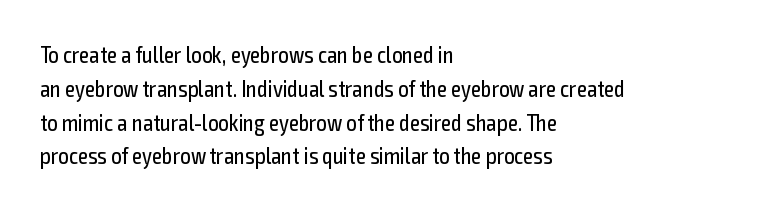
The image shows 23 px text type, upright; set left-aligned, normal line spacing (1.47x), normal letter spacing, not underlined.
